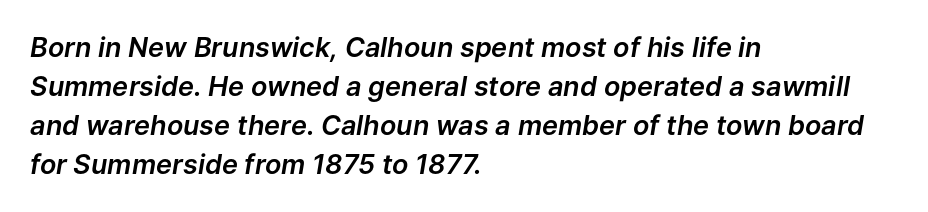
The image shows 27 px text type, italic (leaning right); set left-aligned, normal line spacing (1.45x), normal letter spacing, not underlined.
